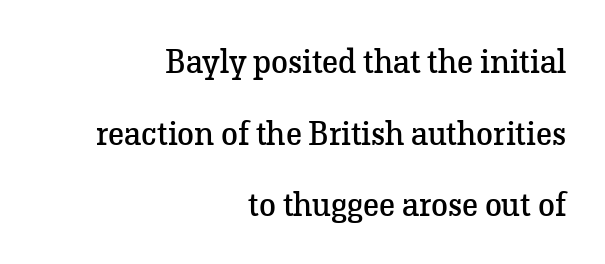
Is the block centered? No — it sits flush against the right margin. The passage shown stacks its lines with a broad gap. Any mark beneath the type? The region is blank. Are there feet on the stems? There are — it's a serif.
